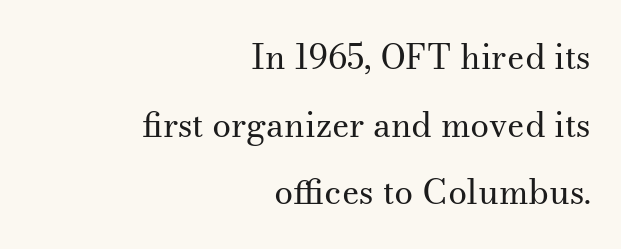
{"serif": "yes", "italic": "no", "bold": "no", "weight": "regular", "width": "normal", "stroke_contrast": "medium", "x_height": "small", "monospaced": "no", "underline": "no", "align": "right", "line_spacing": "loose", "line_spacing_ratio": 1.99, "letter_spacing": "normal", "letter_spacing_em": 0.0, "glyph_px": 34}
